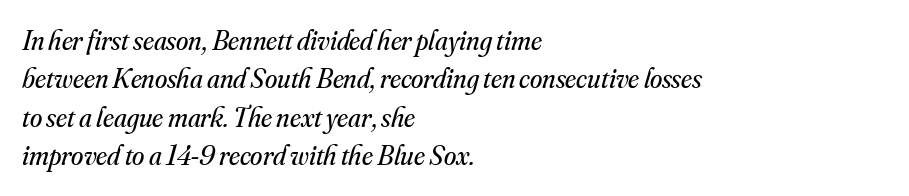
Q: Is the text bold? A: No.
Q: Is the text italic (slanted)? A: Yes, it leans right by about 16 degrees.
Q: Is the typeface a serif or a sans-serif typeface? A: Serif.
Q: Is the text underlined? A: No.
Q: How is the paragraph aligned? A: Left-aligned.
Q: Is the spacing between letters normal or unusually wide? A: Normal.
Q: Is the spacing between lines tight, normal or loose? A: Normal.
Q: Width (condensed, normal, or wide)? A: Normal.
Q: Stroke contrast? A: Medium.
Q: x-height? A: Small.
Q: Monospaced? A: No.
